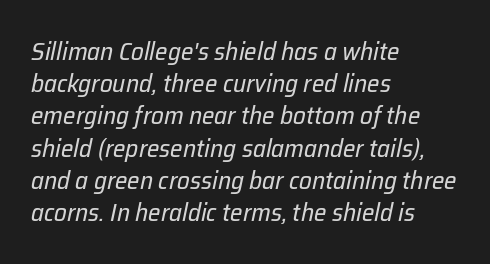
The whole block is typeset with a tilt. Has an underline been added? It has not. Leftover space on each line is placed entirely after the last word. The gaps between neighbouring characters are ordinary and unremarkable. Compared with typical paragraphs, the rows here are spaced about the same. No letter is thick-stroked: the sample isn't bold.
